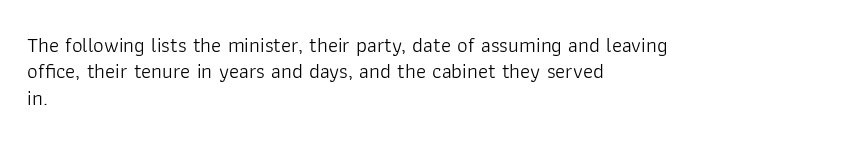
The image shows 21 px text type, upright; set left-aligned, normal line spacing (1.26x), normal letter spacing, not underlined.
